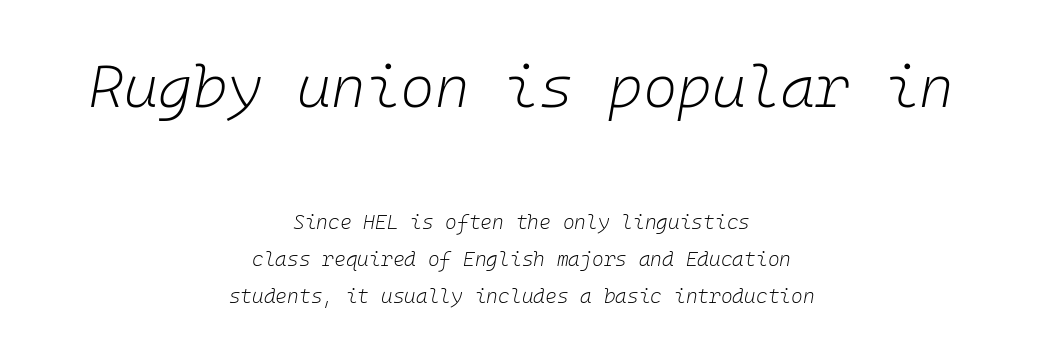
The image shows 59 px light type, italic (leaning right), monospaced; set centered, line spacing 1.87x, normal letter spacing, not underlined; the first (top) block is 2.95x larger; low stroke contrast and a medium x-height.
